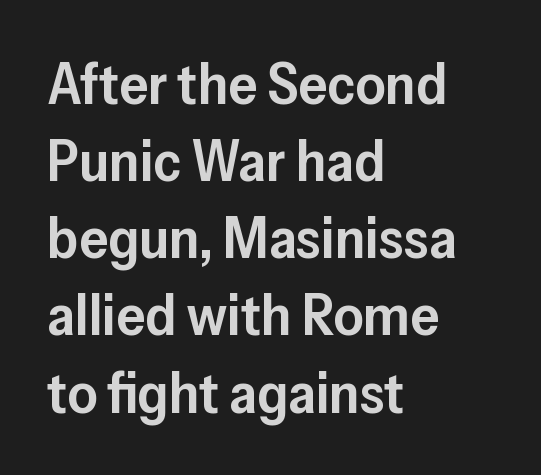
Q: Is the text bold? A: Semi-bold.
Q: Is the text italic (slanted)? A: No, it is upright.
Q: Is the typeface a serif or a sans-serif typeface? A: Sans-serif.
Q: Is the text underlined? A: No.
Q: How is the paragraph aligned? A: Left-aligned.
Q: Is the spacing between letters normal or unusually wide? A: Normal.
Q: Is the spacing between lines tight, normal or loose? A: Normal.
Q: Width (condensed, normal, or wide)? A: Normal.
Q: Stroke contrast? A: Low.
Q: x-height? A: Medium.
Q: Monospaced? A: No.
